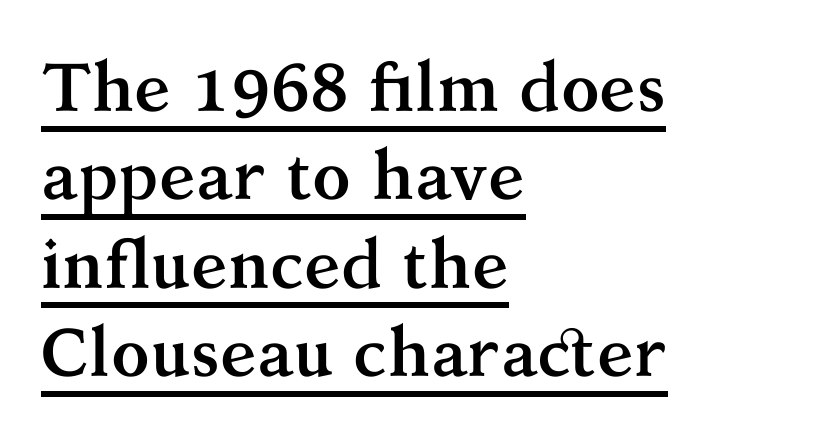
Q: Is the text bold? A: Yes.
Q: Is the text italic (slanted)? A: No, it is upright.
Q: Is the typeface a serif or a sans-serif typeface? A: Serif.
Q: Is the text underlined? A: Yes.
Q: How is the paragraph aligned? A: Left-aligned.
Q: Is the spacing between letters normal or unusually wide? A: Normal.
Q: Is the spacing between lines tight, normal or loose? A: Normal.
Q: Width (condensed, normal, or wide)? A: Normal.
Q: Stroke contrast? A: Medium.
Q: x-height? A: Medium.
Q: Monospaced? A: No.
